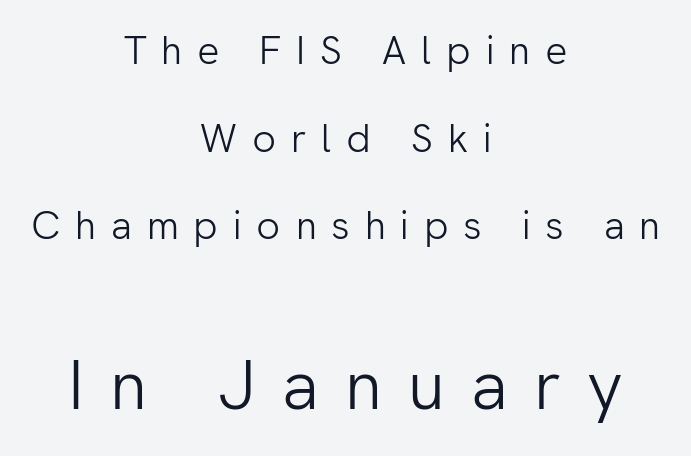
The foot of each line stays bare and open. Typesetter's note — lower block bumped up in size, upper block left smaller. In terms of leading, this rendering errs on the spacious side. Upright lettering throughout. The whitespace from short lines is split evenly between both sides. These lines are rendered in a variable-pitch font.
